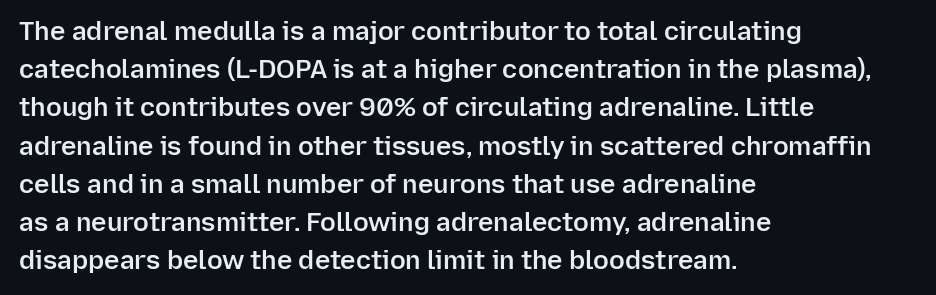
The image shows 26 px text type, upright; set left-aligned, normal line spacing (1.47x), normal letter spacing, not underlined.
